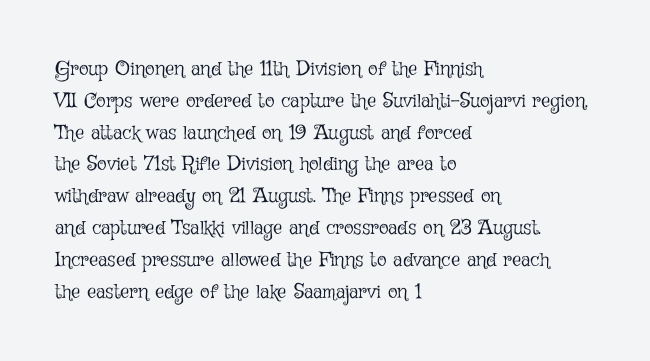
This is not heavy type; no bold has been used. Tracking here is standard; glyphs follow each other at the usual distance. Horizontal bands of white between lines are of average thickness. Underlining? Definitely not there. A student would call this left alignment; a typographer would say flush left, rag right.
